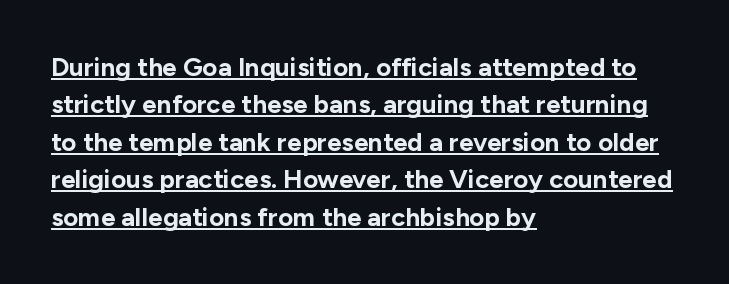
Q: Is the text bold? A: Yes.
Q: Is the text italic (slanted)? A: No, it is upright.
Q: Is the text underlined? A: Yes.
Q: How is the paragraph aligned? A: Left-aligned.
Q: Is the spacing between letters normal or unusually wide? A: Normal.
Q: Is the spacing between lines tight, normal or loose? A: Normal.
